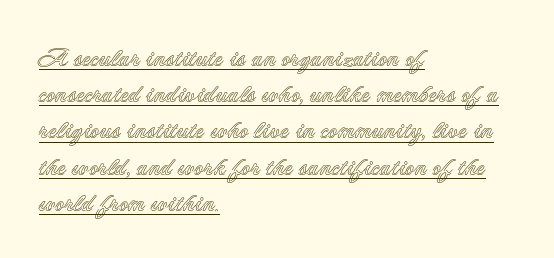
Q: Is the text italic (slanted)? A: Yes.
Q: Is the text underlined? A: Yes.
Q: How is the paragraph aligned? A: Left-aligned.
Q: Is the spacing between letters normal or unusually wide? A: Normal.
Q: Is the spacing between lines tight, normal or loose? A: Normal.
